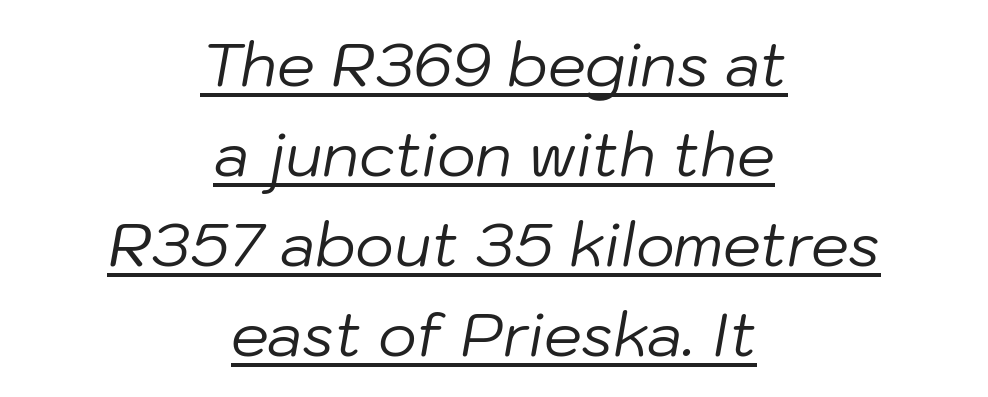
The image shows 60 px regular-weight type, italic (leaning right); set centered, normal line spacing (1.5x), normal letter spacing, underlined; low stroke contrast and a medium x-height.
